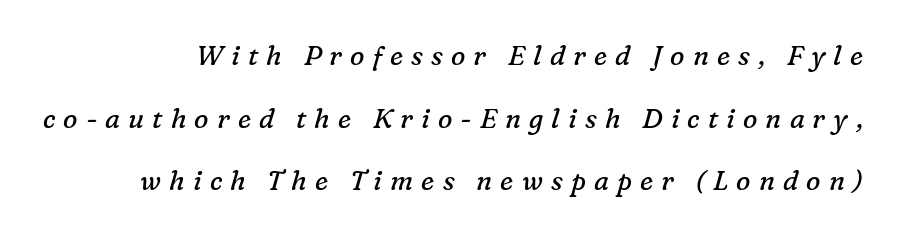
Heft: none added — not bold. Between one letter and the next there's a generous, obvious gap. The letters are slanted; this is an italic face. The string is rendered with underlining switched off. Quick note: interline space is abundant.
